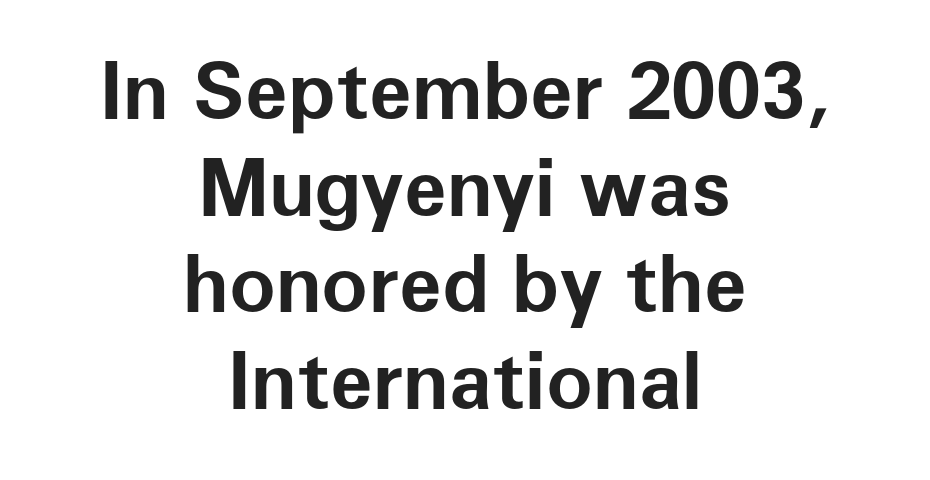
The image shows 78 px bold sans-serif type, upright; set centered, line spacing 1.24x, normal letter spacing, not underlined; low stroke contrast and a medium x-height.
